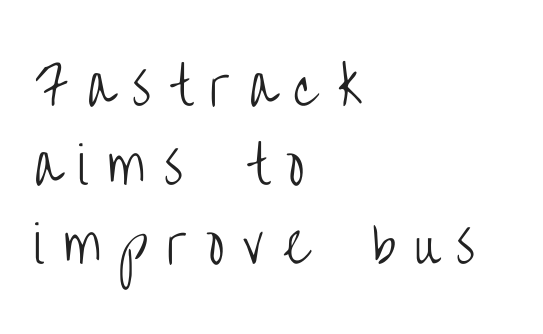
Q: Is the text bold? A: No.
Q: Is the text italic (slanted)? A: No, it is upright.
Q: Is the typeface a serif or a sans-serif typeface? A: Sans-serif.
Q: Is the text underlined? A: No.
Q: How is the paragraph aligned? A: Left-aligned.
Q: Is the spacing between letters normal or unusually wide? A: Unusually wide.
Q: Is the spacing between lines tight, normal or loose? A: Normal.
Q: Width (condensed, normal, or wide)? A: Condensed.
Q: Stroke contrast? A: Low.
Q: x-height? A: Large.
Q: Monospaced? A: No.
